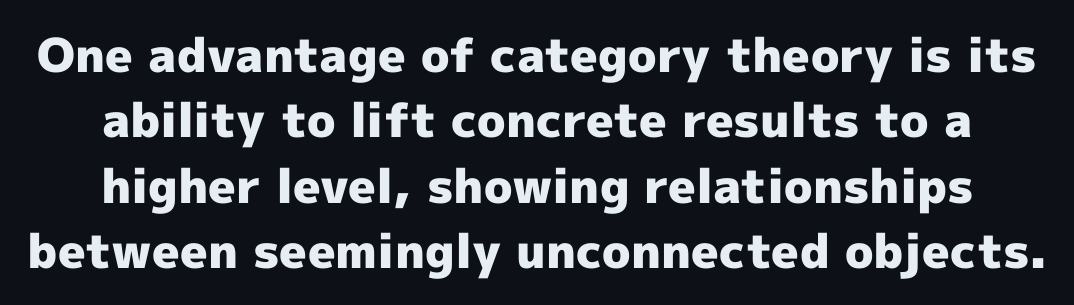
Every stem runs plumb, perpendicular to the baseline. You can tell from the bare stems that sans-serif type was used. Descenders hang freely into open space. If you folded the block vertically in half, each line would mirror itself in length. Inter-character spacing is left at the font's built-in metrics. Vertically, the passage feels balanced, rows spaced as you'd expect.
